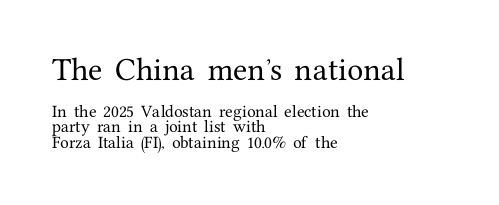
Q: Is the text italic (slanted)? A: No, it is upright.
Q: Is the text underlined? A: No.
Q: How is the paragraph aligned? A: Left-aligned.
Q: Is the spacing between letters normal or unusually wide? A: Normal.
Q: Is the spacing between lines tight, normal or loose? A: Tight.
Q: Which block of text is set in a larger size, the first (top) or the second (bottom)? A: The first (top) one.
